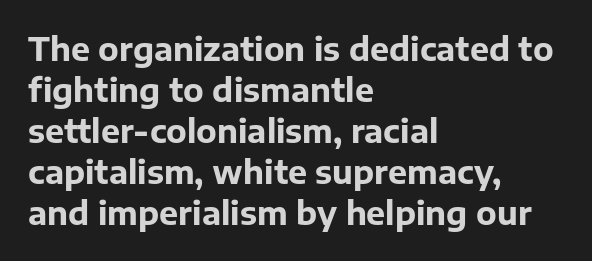
Q: Is the text bold? A: Yes.
Q: Is the text italic (slanted)? A: No, it is upright.
Q: Is the typeface a serif or a sans-serif typeface? A: Sans-serif.
Q: Is the text underlined? A: No.
Q: How is the paragraph aligned? A: Left-aligned.
Q: Is the spacing between letters normal or unusually wide? A: Normal.
Q: Is the spacing between lines tight, normal or loose? A: Normal.
Q: Width (condensed, normal, or wide)? A: Normal.
Q: Stroke contrast? A: Low.
Q: x-height? A: Medium.
Q: Monospaced? A: No.
